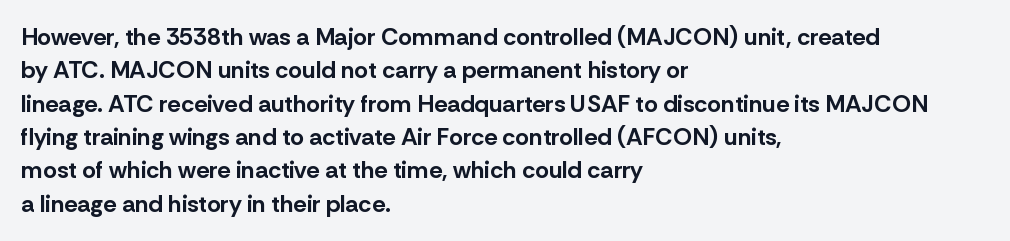
Q: Is the text bold? A: Yes.
Q: Is the text italic (slanted)? A: No, it is upright.
Q: Is the text underlined? A: No.
Q: How is the paragraph aligned? A: Left-aligned.
Q: Is the spacing between letters normal or unusually wide? A: Normal.
Q: Is the spacing between lines tight, normal or loose? A: Normal.
